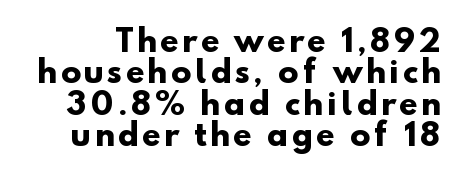
The rendering uses a bold face; every stroke is thick and dark. Character widths vary here, with narrow letters taking less room than wide ones. Summary of vertical rhythm: compact, with narrow interline spacing. Regarding serifs, this sample does without them.
